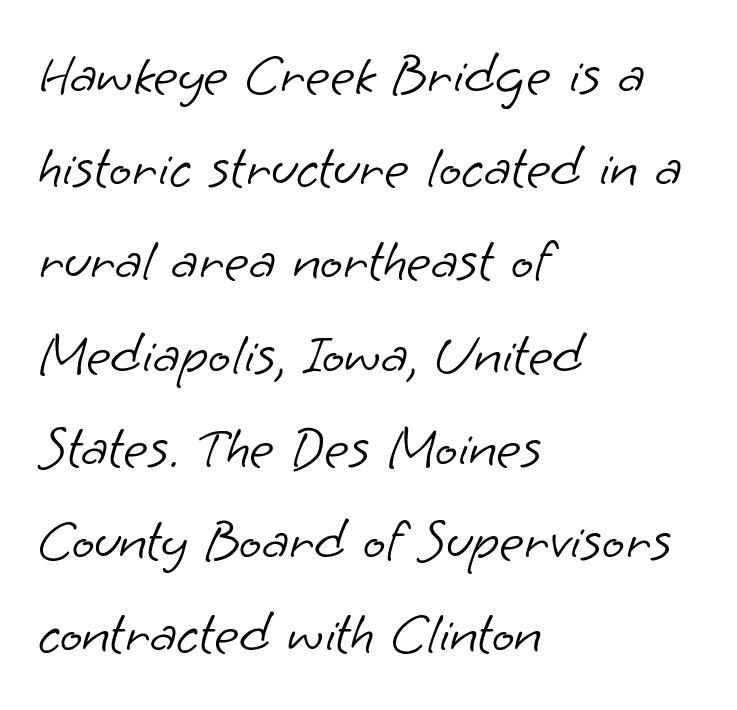
{"serif": "no", "bold": "no", "weight": "light", "width": "normal", "stroke_contrast": "low", "x_height": "small", "monospaced": "no", "underline": "no", "align": "left", "line_spacing": "normal", "line_spacing_ratio": 1.58, "letter_spacing": "normal", "letter_spacing_em": 0.0, "glyph_px": 59}
